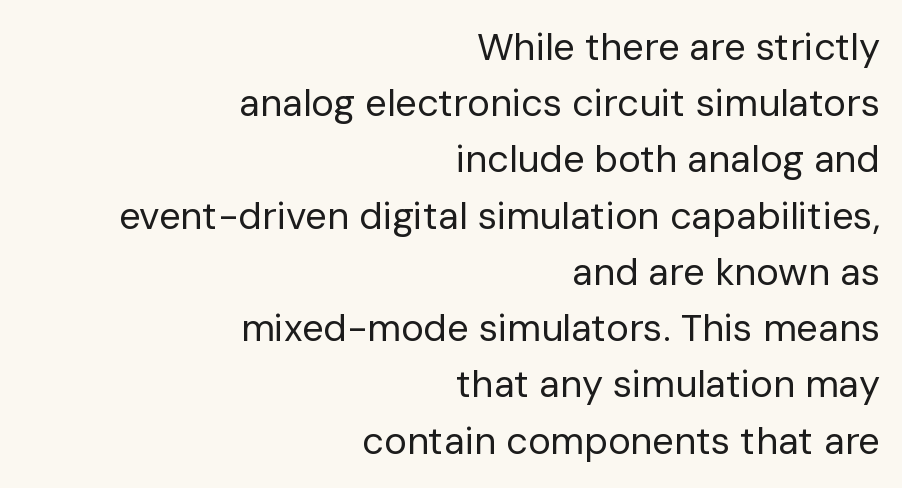
Q: Is the text bold? A: No.
Q: Is the text italic (slanted)? A: No, it is upright.
Q: Is the typeface a serif or a sans-serif typeface? A: Sans-serif.
Q: Is the text underlined? A: No.
Q: How is the paragraph aligned? A: Right-aligned.
Q: Is the spacing between letters normal or unusually wide? A: Normal.
Q: Is the spacing between lines tight, normal or loose? A: Normal.
Q: Width (condensed, normal, or wide)? A: Normal.
Q: Stroke contrast? A: Low.
Q: x-height? A: Medium.
Q: Monospaced? A: No.
